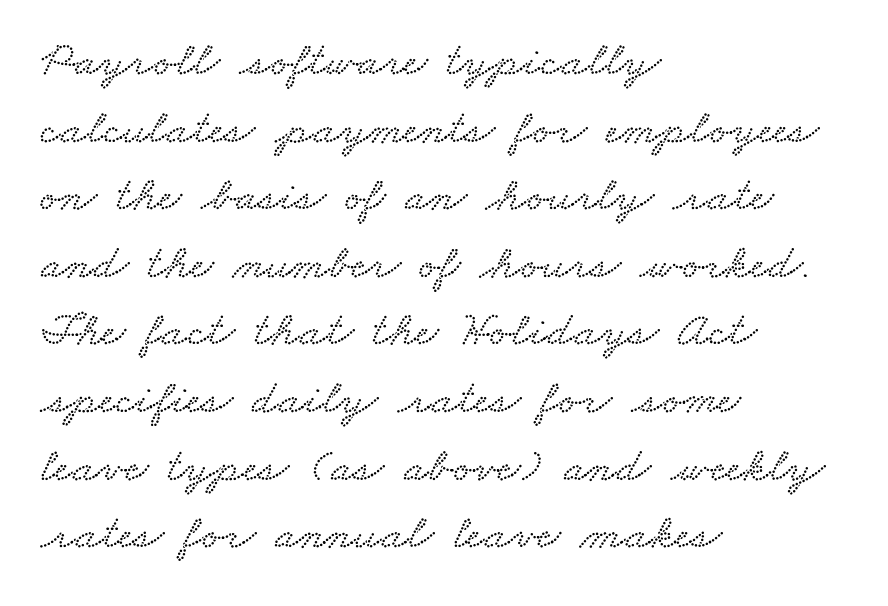
Q: Is the text underlined? A: No.
Q: How is the paragraph aligned? A: Left-aligned.
Q: Is the spacing between letters normal or unusually wide? A: Normal.
Q: Is the spacing between lines tight, normal or loose? A: Normal.
Q: Width (condensed, normal, or wide)? A: Wide.
Q: Stroke contrast? A: Low.
Q: x-height? A: Small.
Q: Monospaced? A: No.
